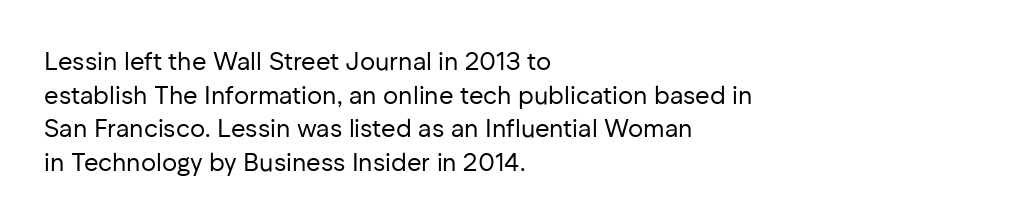
The image shows 25 px text type, upright; set left-aligned, normal line spacing (1.35x), normal letter spacing, not underlined.
